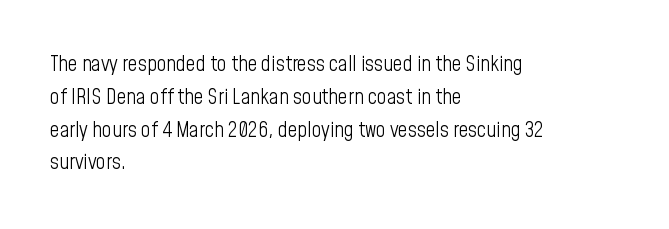
Upright lettering throughout. The rows are spaced the way most documents space them. These lines stack with their left ends in a neat column. The space beneath each line is pristine and unruled. This sample uses plain, unmodified letter spacing. Stem width sits at or under what a default text font uses.
